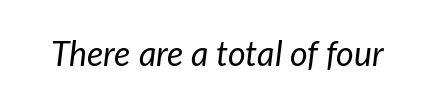
The image shows 34 px regular-weight type, italic (leaning right); set normal letter spacing, not underlined; low stroke contrast and a medium x-height.
